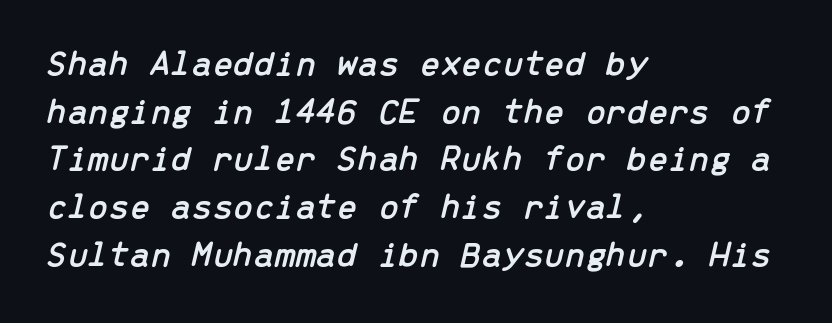
{"italic": "yes", "lean": "right", "slant_degrees": 13, "width": "normal", "stroke_contrast": "low", "x_height": "medium", "monospaced": "yes", "underline": "no", "align": "left", "line_spacing": "normal", "line_spacing_ratio": 1.29, "letter_spacing": "normal", "letter_spacing_em": 0.0, "glyph_px": 37}
